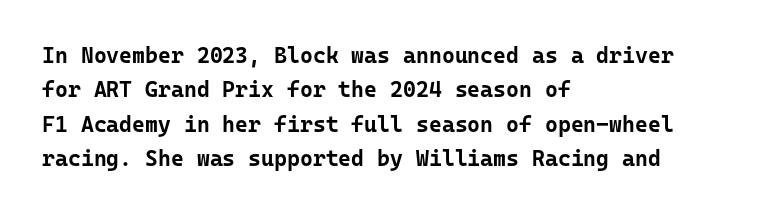
The image shows 22 px bold type, upright; set left-aligned, normal line spacing (1.56x), normal letter spacing, not underlined.
